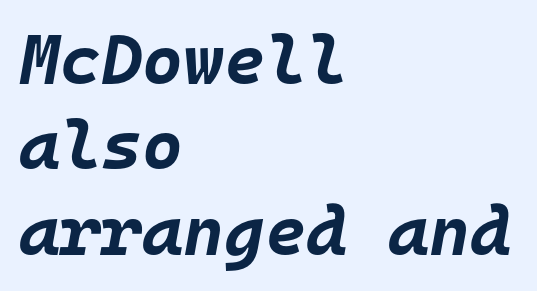
Bold? Absolutely — the strokes are thick and heavy. The passage is arranged the way most books set body copy — flush left. Inter-character spacing is left at the font's built-in metrics. Honestly, there is no underline to notice here at all.
